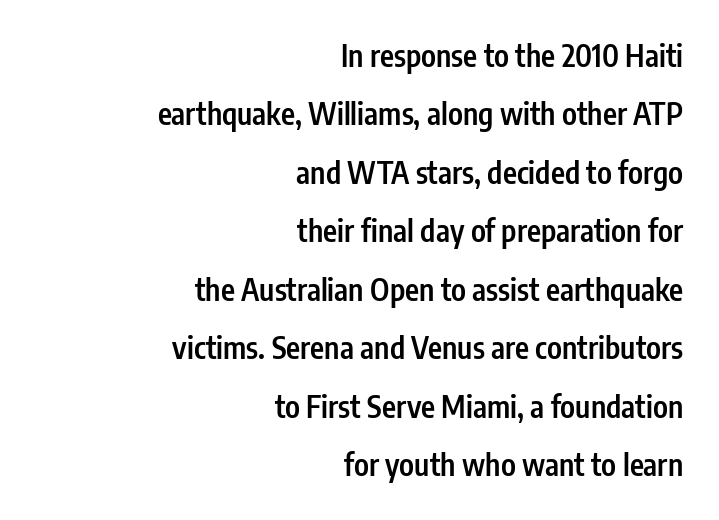
The image shows 30 px semibold, condensed sans-serif type, upright; set right-aligned, loose line spacing (1.95x), normal letter spacing, not underlined; low stroke contrast and a medium x-height.
